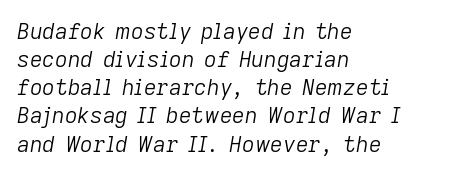
{"italic": "yes", "lean": "right", "slant_degrees": 9, "bold": "no", "underline": "no", "align": "left", "line_spacing": "normal", "line_spacing_ratio": 1.28, "letter_spacing": "normal", "letter_spacing_em": 0.0, "glyph_px": 22}
